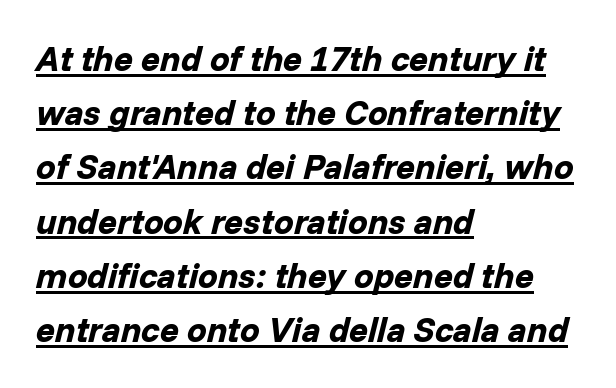
A typesetter would call this proportional, since set widths differ per character. These lines keep a tight, regular rhythm from letter to letter. The face used here has the dense, thick strokes of a bold. Baseline-to-baseline distance is the conventional proportion of letter height. The passage is arranged the way most books set body copy — flush left. A baseline rule has been typeset under these characters.
